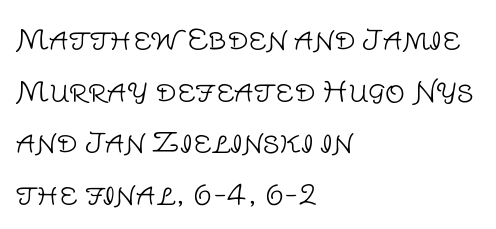
{"serif": "no", "bold": "no", "weight": "light", "width": "normal", "stroke_contrast": "low", "x_height": "large", "monospaced": "no", "underline": "no", "align": "left", "line_spacing_ratio": 1.84, "letter_spacing": "normal", "letter_spacing_em": 0.0, "glyph_px": 28}
